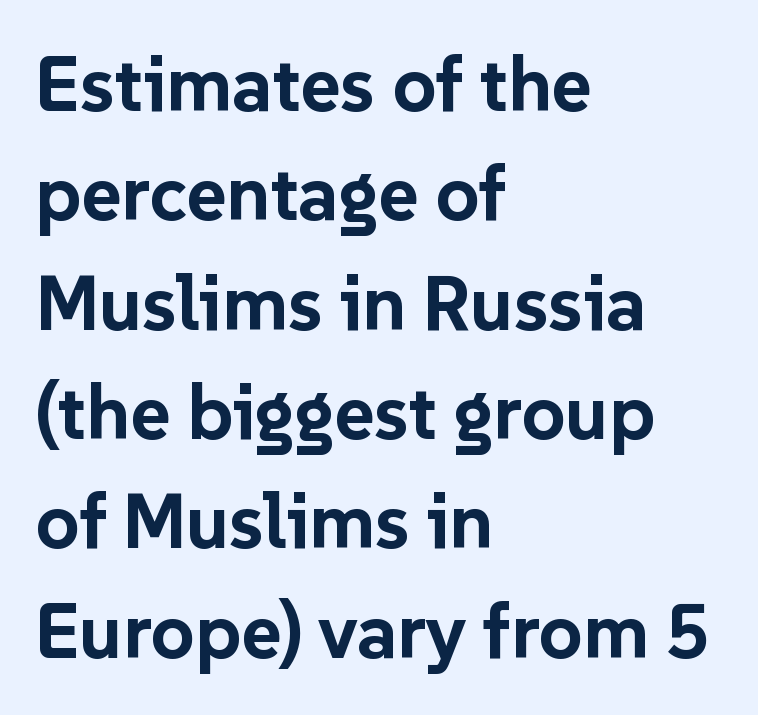
Q: Is the text bold? A: Yes.
Q: Is the text italic (slanted)? A: No, it is upright.
Q: Is the typeface a serif or a sans-serif typeface? A: Sans-serif.
Q: Is the text underlined? A: No.
Q: How is the paragraph aligned? A: Left-aligned.
Q: Is the spacing between letters normal or unusually wide? A: Normal.
Q: Is the spacing between lines tight, normal or loose? A: Normal.
Q: Width (condensed, normal, or wide)? A: Normal.
Q: Stroke contrast? A: Low.
Q: x-height? A: Medium.
Q: Monospaced? A: No.
